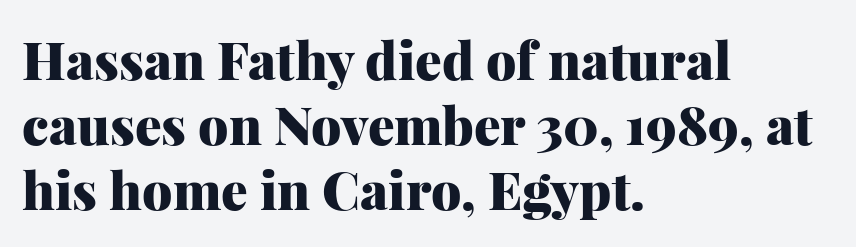
{"serif": "yes", "italic": "no", "bold": "yes", "weight": "heavy", "width": "normal", "stroke_contrast": "medium", "x_height": "medium", "monospaced": "no", "underline": "no", "align": "left", "line_spacing_ratio": 1.23, "letter_spacing": "normal", "letter_spacing_em": 0.0, "glyph_px": 53}
